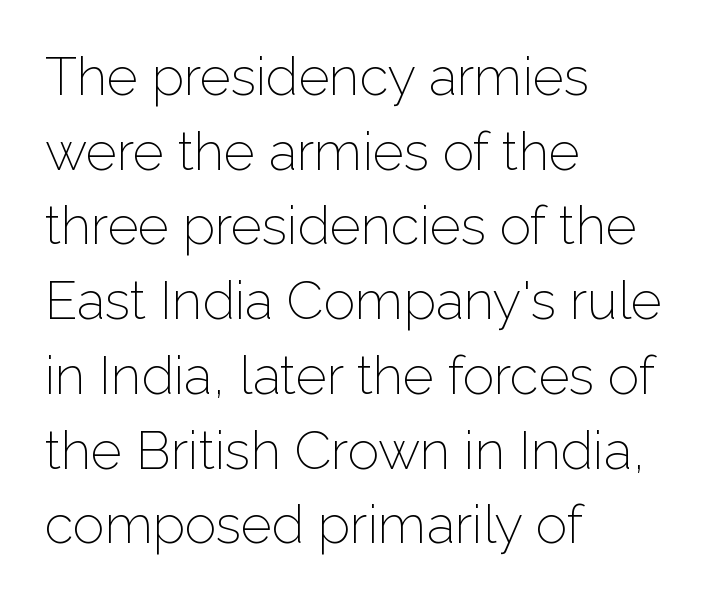
The image shows 53 px light sans-serif type, upright; set left-aligned, normal line spacing (1.41x), normal letter spacing, not underlined; low stroke contrast and a medium x-height.
